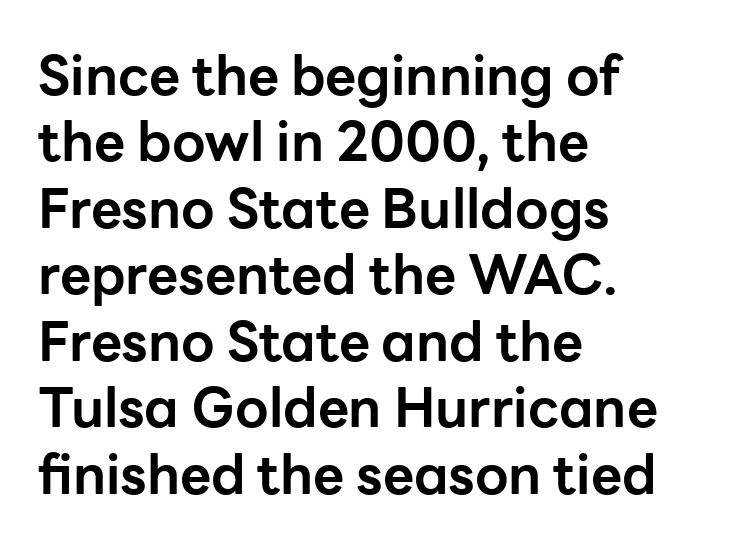
Q: Is the text bold? A: Yes.
Q: Is the text italic (slanted)? A: No, it is upright.
Q: Is the typeface a serif or a sans-serif typeface? A: Sans-serif.
Q: Is the text underlined? A: No.
Q: How is the paragraph aligned? A: Left-aligned.
Q: Is the spacing between letters normal or unusually wide? A: Normal.
Q: Width (condensed, normal, or wide)? A: Normal.
Q: Stroke contrast? A: Low.
Q: x-height? A: Medium.
Q: Monospaced? A: No.
